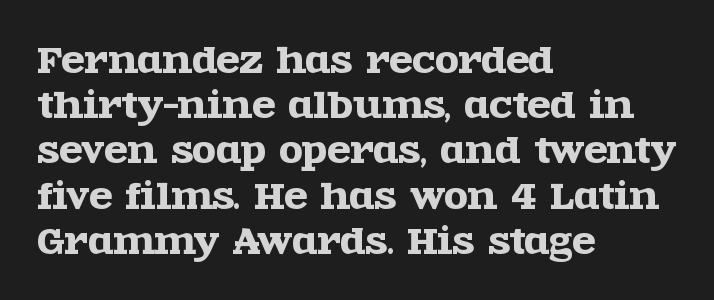
To sum up the face: it has serifs. If you drew a ruler down the left edge, every line would touch it. Nobody touched the tracking dial on this one. The axis of the letterforms is exactly vertical.
